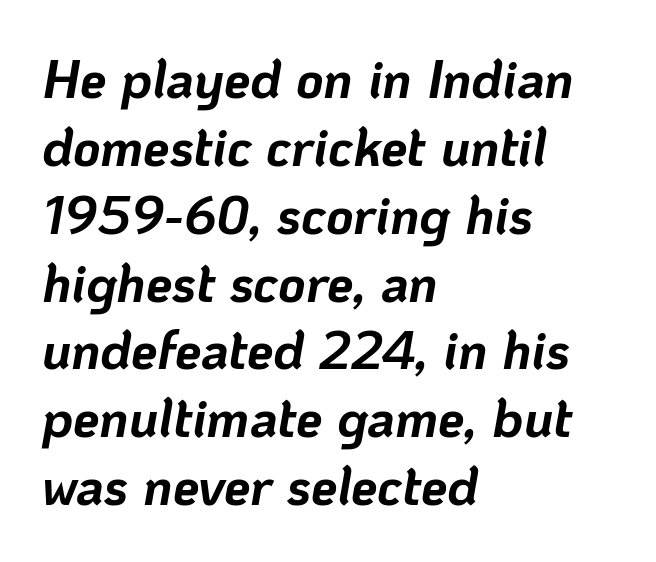
The image shows 53 px bold type, italic (leaning right); set left-aligned, normal line spacing (1.28x), normal letter spacing, not underlined; low stroke contrast and a medium x-height.
